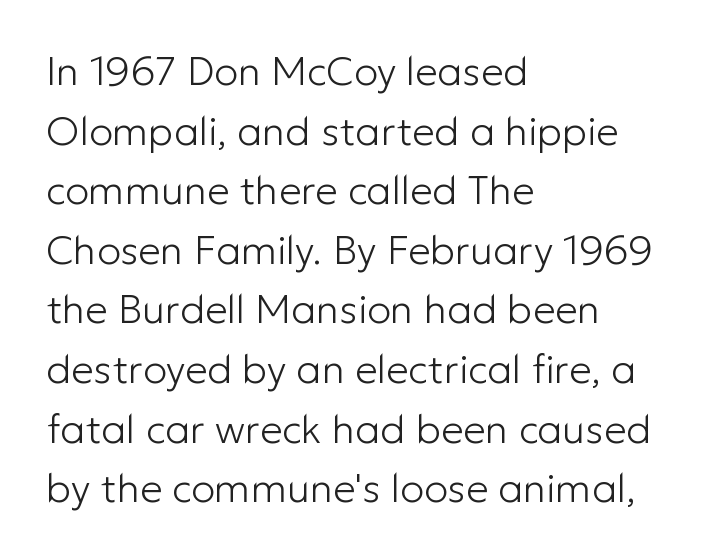
Q: Is the text bold? A: No.
Q: Is the text italic (slanted)? A: No, it is upright.
Q: Is the typeface a serif or a sans-serif typeface? A: Sans-serif.
Q: Is the text underlined? A: No.
Q: How is the paragraph aligned? A: Left-aligned.
Q: Is the spacing between letters normal or unusually wide? A: Normal.
Q: Is the spacing between lines tight, normal or loose? A: Normal.
Q: Width (condensed, normal, or wide)? A: Normal.
Q: Stroke contrast? A: Low.
Q: x-height? A: Medium.
Q: Monospaced? A: No.
